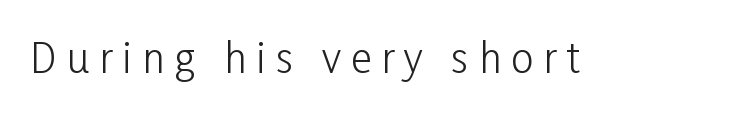
The image shows 40 px light, condensed sans-serif type, upright; set unusually wide letter spacing (+0.25 em), not underlined; low stroke contrast and a medium x-height.
